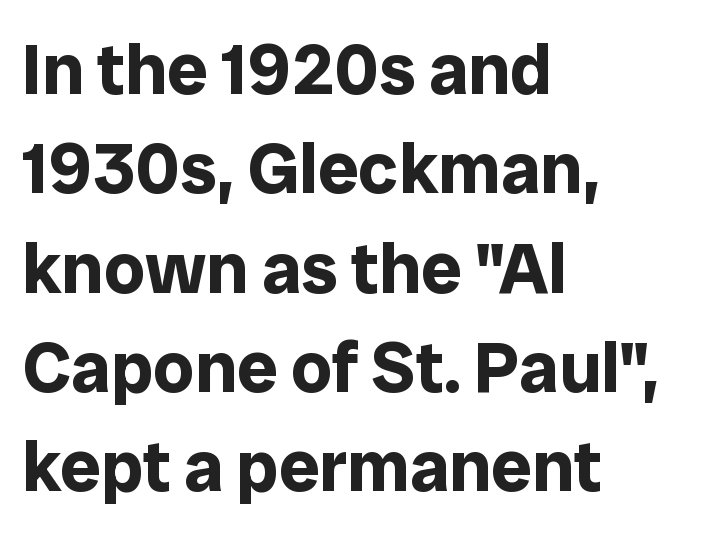
{"serif": "no", "italic": "no", "bold": "yes", "weight": "bold", "width": "normal", "stroke_contrast": "low", "x_height": "medium", "monospaced": "no", "underline": "no", "align": "left", "line_spacing": "normal", "line_spacing_ratio": 1.38, "letter_spacing": "normal", "letter_spacing_em": 0.0, "glyph_px": 72}
